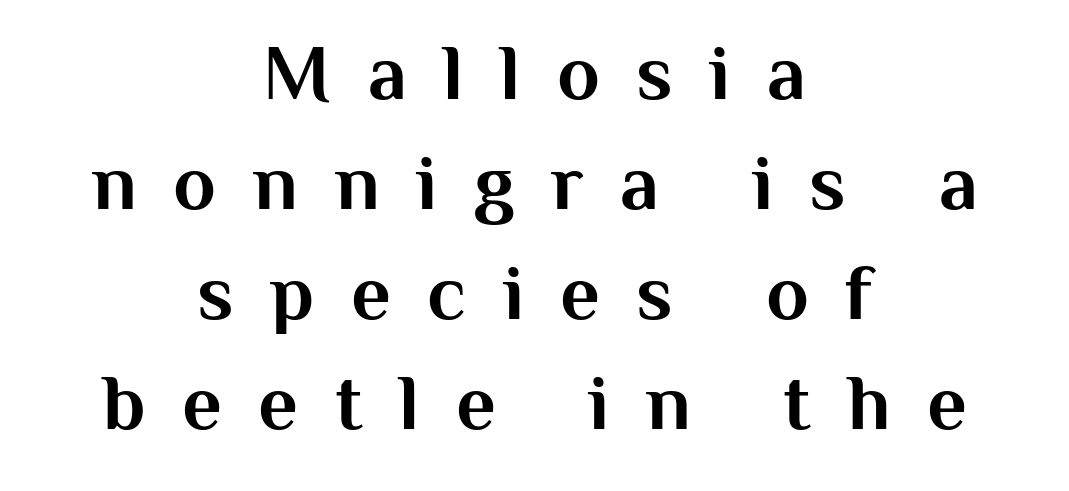
Q: Is the text bold? A: Yes.
Q: Is the text italic (slanted)? A: No, it is upright.
Q: Is the typeface a serif or a sans-serif typeface? A: Sans-serif.
Q: Is the text underlined? A: No.
Q: How is the paragraph aligned? A: Centered.
Q: Is the spacing between letters normal or unusually wide? A: Unusually wide.
Q: Is the spacing between lines tight, normal or loose? A: Normal.
Q: Width (condensed, normal, or wide)? A: Normal.
Q: Stroke contrast? A: Medium.
Q: x-height? A: Medium.
Q: Monospaced? A: No.
